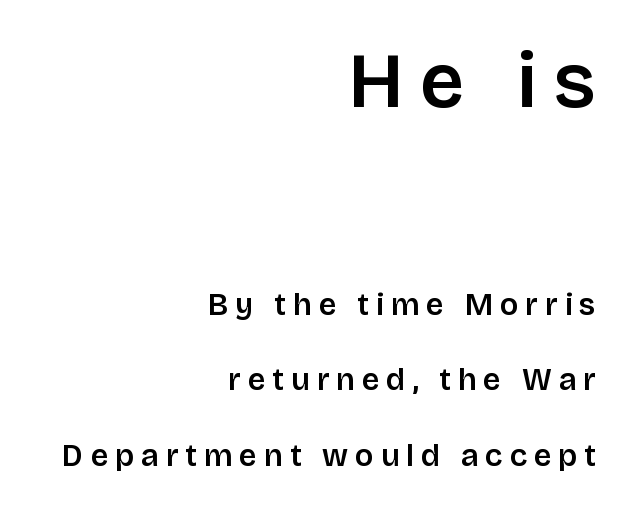
The image shows 78 px sans-serif type, upright; set right-aligned, loose line spacing (2.43x), unusually wide letter spacing (+0.22 em), not underlined; the first (top) block is 2.52x larger; low stroke contrast and a large x-height.
